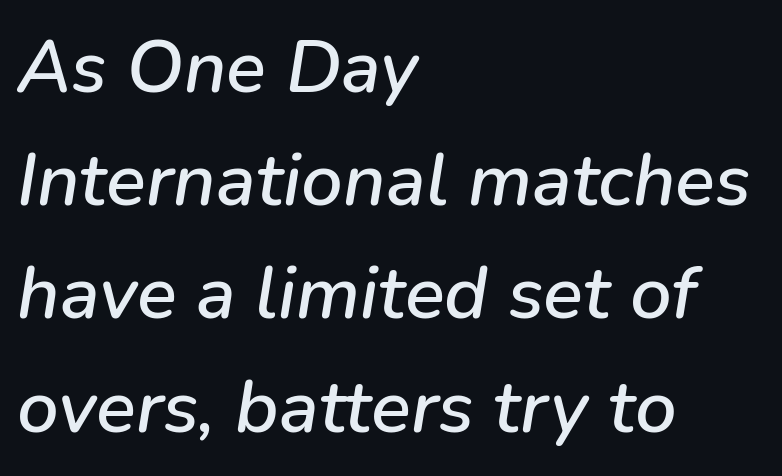
Q: Is the text italic (slanted)? A: Yes, it leans right by about 9 degrees.
Q: Is the text underlined? A: No.
Q: How is the paragraph aligned? A: Left-aligned.
Q: Is the spacing between letters normal or unusually wide? A: Normal.
Q: Is the spacing between lines tight, normal or loose? A: Normal.
Q: Width (condensed, normal, or wide)? A: Normal.
Q: Stroke contrast? A: Low.
Q: x-height? A: Medium.
Q: Monospaced? A: No.
